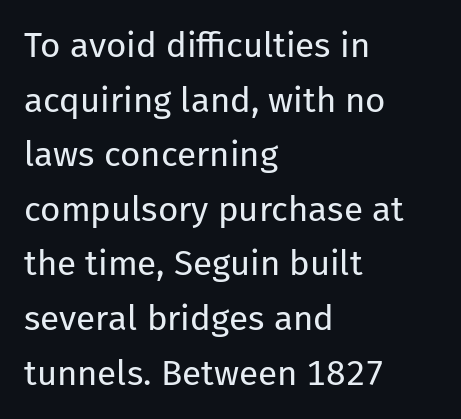
The image shows 35 px regular-weight sans-serif type, upright; set left-aligned, normal line spacing (1.56x), normal letter spacing, not underlined; low stroke contrast and a medium x-height.
